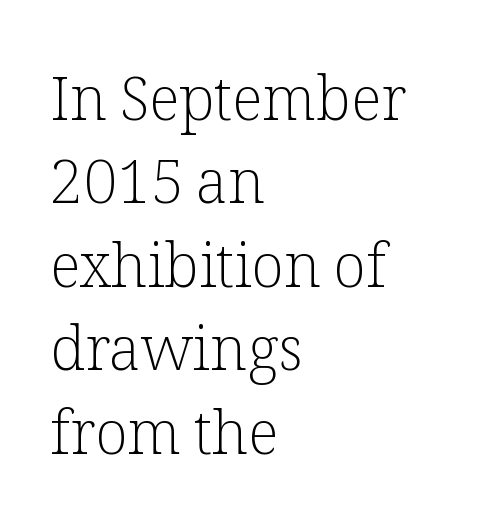
Short note: letters normally spaced. Whoever set this chose a conventional vertical rhythm. A typesetter would call this proportional, since set widths differ per character. The setting favours the left margin, as ordinary paragraphs usually do.
